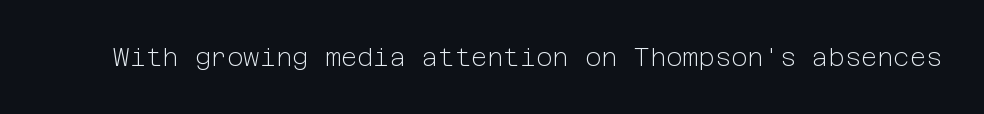
{"italic": "no", "bold": "no", "underline": "no", "letter_spacing": "normal", "letter_spacing_em": 0.0, "glyph_px": 25}
